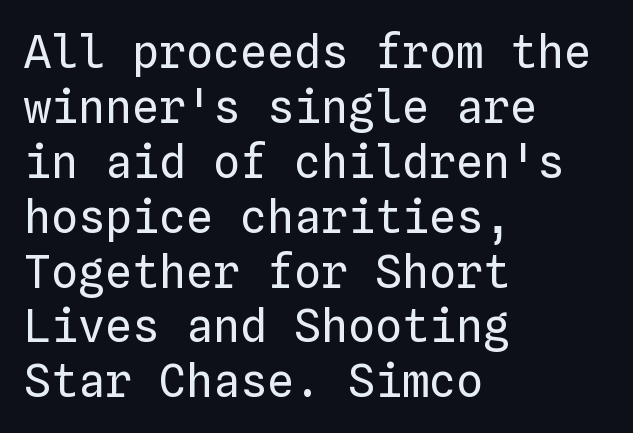
{"italic": "no", "bold": "no", "weight": "regular", "width": "normal", "stroke_contrast": "low", "x_height": "medium", "monospaced": "yes", "underline": "no", "align": "left", "line_spacing_ratio": 1.22, "letter_spacing": "normal", "letter_spacing_em": 0.0, "glyph_px": 45}
